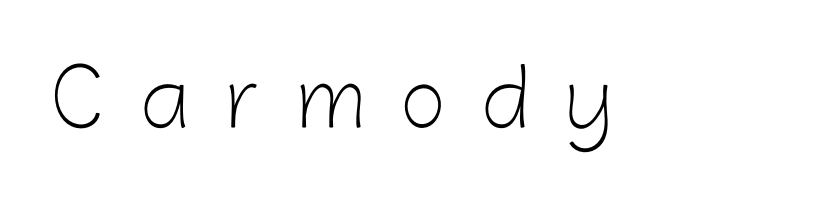
{"serif": "no", "italic": "no", "bold": "no", "weight": "light", "width": "normal", "stroke_contrast": "low", "x_height": "medium", "monospaced": "no", "underline": "no", "letter_spacing": "wide", "letter_spacing_em": 0.47, "glyph_px": 78}
